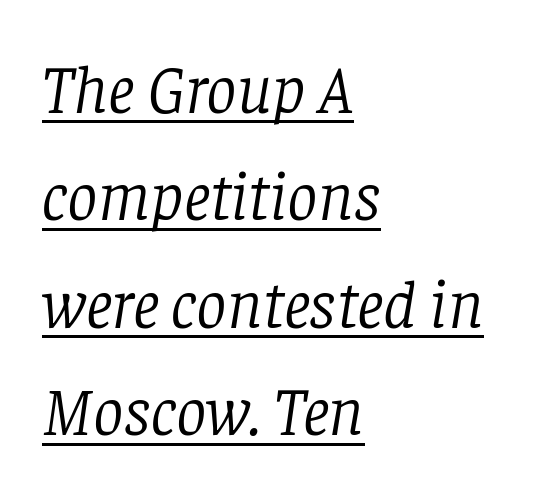
{"serif": "yes", "italic": "yes", "lean": "right", "slant_degrees": 8, "bold": "no", "weight": "light", "width": "normal", "stroke_contrast": "low", "x_height": "large", "monospaced": "no", "underline": "yes", "align": "left", "line_spacing": "normal", "line_spacing_ratio": 1.58, "letter_spacing": "normal", "letter_spacing_em": 0.0, "glyph_px": 68}
